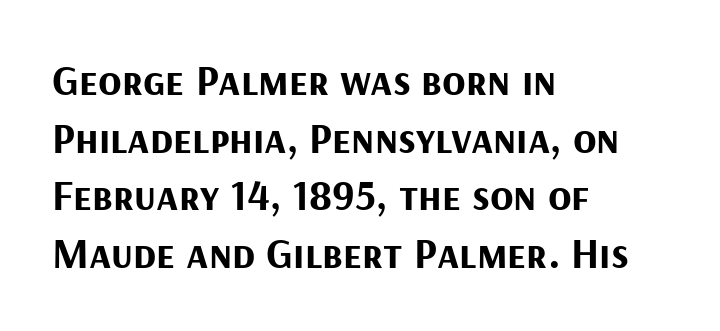
{"serif": "no", "italic": "no", "bold": "yes", "weight": "bold", "width": "normal", "stroke_contrast": "medium", "x_height": "medium", "monospaced": "no", "underline": "no", "align": "left", "line_spacing": "normal", "line_spacing_ratio": 1.34, "letter_spacing": "normal", "letter_spacing_em": 0.0, "glyph_px": 43}
